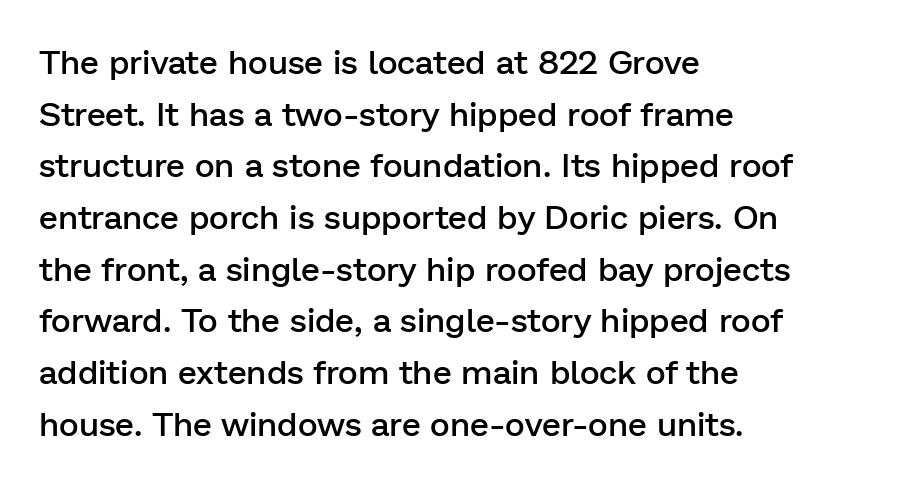
{"serif": "no", "italic": "no", "bold": "semi", "weight": "semibold", "width": "normal", "stroke_contrast": "low", "x_height": "medium", "monospaced": "no", "underline": "no", "align": "left", "line_spacing": "normal", "line_spacing_ratio": 1.52, "letter_spacing": "normal", "letter_spacing_em": 0.0, "glyph_px": 34}
